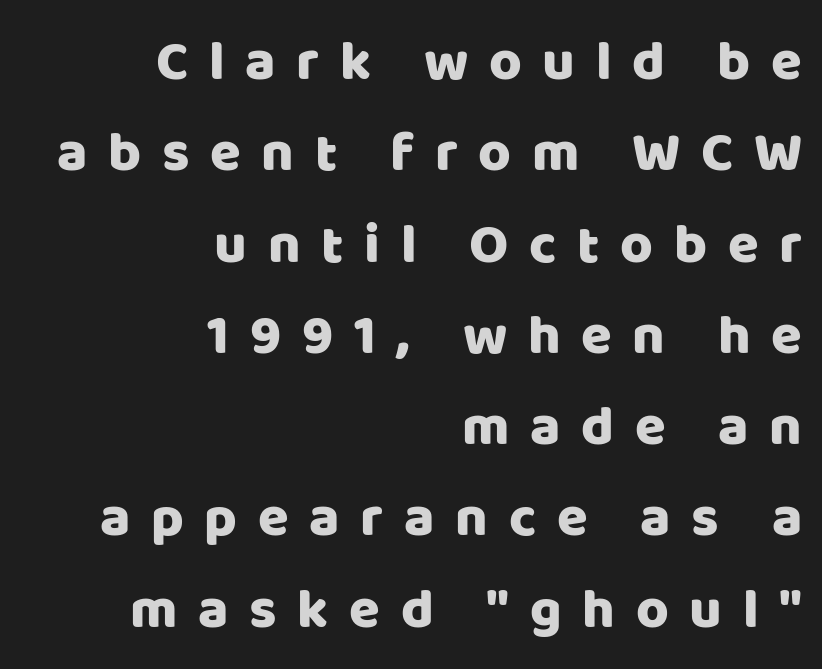
Q: Is the text italic (slanted)? A: No, it is upright.
Q: Is the typeface a serif or a sans-serif typeface? A: Sans-serif.
Q: Is the text underlined? A: No.
Q: How is the paragraph aligned? A: Right-aligned.
Q: Is the spacing between letters normal or unusually wide? A: Unusually wide.
Q: Is the spacing between lines tight, normal or loose? A: Normal.
Q: Width (condensed, normal, or wide)? A: Normal.
Q: Stroke contrast? A: Low.
Q: x-height? A: Large.
Q: Monospaced? A: No.
